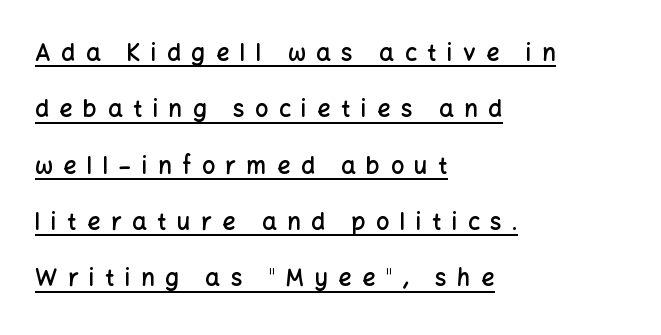
Q: Is the text bold? A: Semi-bold.
Q: Is the text italic (slanted)? A: No, it is upright.
Q: Is the text underlined? A: Yes.
Q: How is the paragraph aligned? A: Left-aligned.
Q: Is the spacing between letters normal or unusually wide? A: Unusually wide.
Q: Is the spacing between lines tight, normal or loose? A: Loose.
